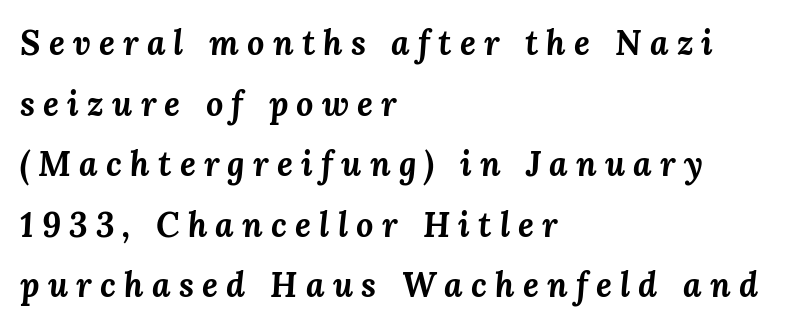
{"italic": "yes", "lean": "right", "slant_degrees": 3, "bold": "yes", "weight": "bold", "width": "normal", "stroke_contrast": "medium", "x_height": "medium", "monospaced": "no", "underline": "no", "align": "left", "line_spacing_ratio": 1.78, "letter_spacing": "wide", "letter_spacing_em": 0.24, "glyph_px": 34}
